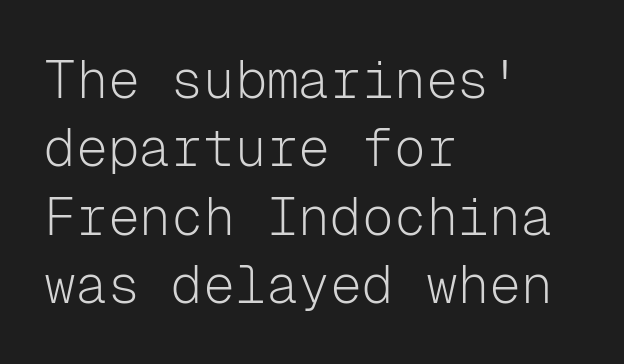
{"serif": "no", "italic": "no", "bold": "no", "weight": "light", "width": "normal", "stroke_contrast": "low", "x_height": "medium", "monospaced": "yes", "underline": "no", "align": "left", "line_spacing": "normal", "line_spacing_ratio": 1.29, "letter_spacing": "normal", "letter_spacing_em": 0.0, "glyph_px": 53}
